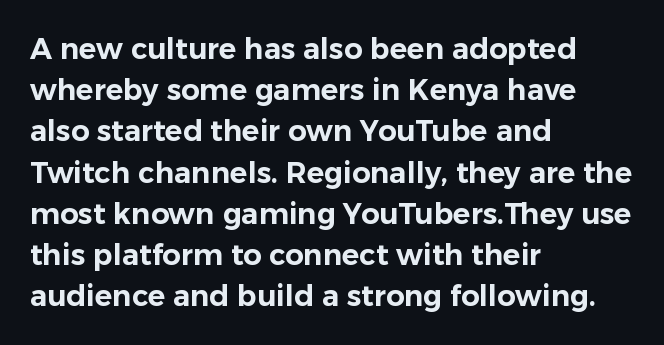
The image shows 29 px sans-serif type, upright; set left-aligned, normal line spacing (1.42x), normal letter spacing, not underlined; low stroke contrast and a medium x-height.
